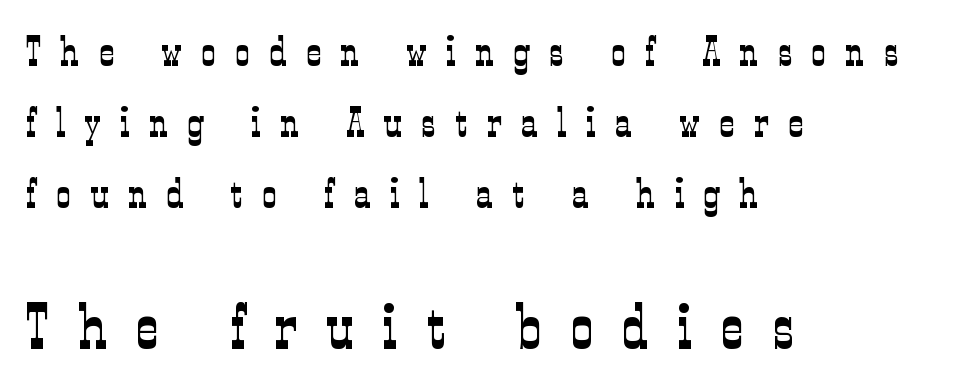
Words float on clear page, feet unadorned. The rendering enlarges the type as you move from the upper chunk to the lower. Each letter keeps its own natural width here, so spacing adapts to shape. Reading down the block, your eye returns to a fixed left position each line. Is there any slant? The stems are plumb.
